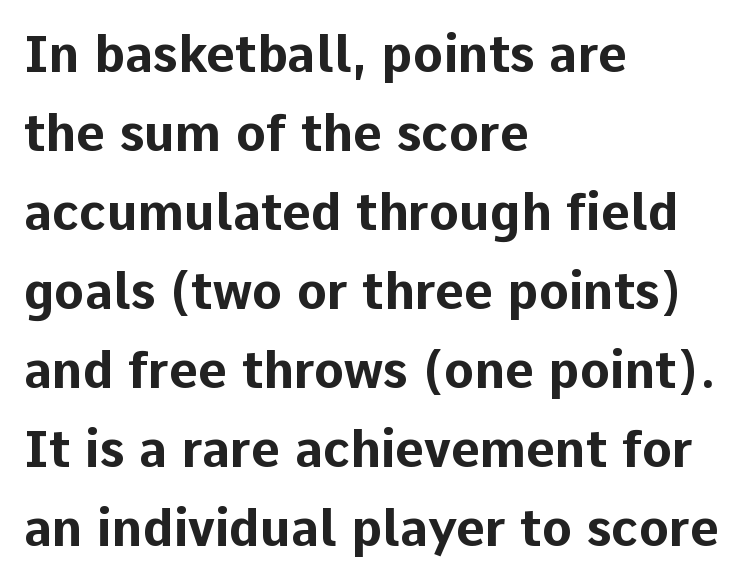
{"serif": "no", "italic": "no", "bold": "yes", "weight": "bold", "width": "normal", "stroke_contrast": "low", "x_height": "medium", "monospaced": "no", "underline": "no", "align": "left", "line_spacing": "normal", "line_spacing_ratio": 1.58, "letter_spacing": "normal", "letter_spacing_em": 0.0, "glyph_px": 50}
